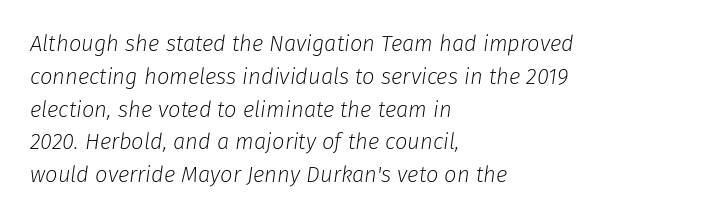
The image shows 22 px text type, italic (leaning right); set left-aligned, normal line spacing (1.49x), normal letter spacing, not underlined.
